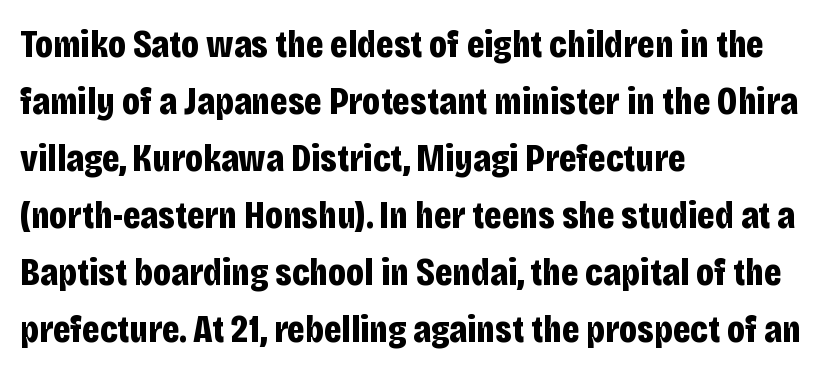
{"serif": "no", "italic": "no", "bold": "yes", "weight": "bold", "width": "condensed", "stroke_contrast": "low", "x_height": "large", "monospaced": "no", "underline": "no", "align": "left", "line_spacing": "normal", "line_spacing_ratio": 1.46, "letter_spacing": "normal", "letter_spacing_em": 0.0, "glyph_px": 39}
